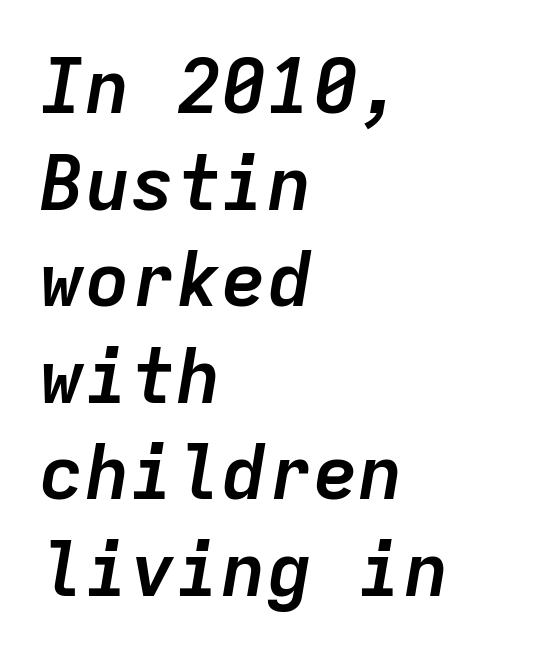
Q: Is the text bold? A: Yes.
Q: Is the text italic (slanted)? A: Yes, it leans right by about 9 degrees.
Q: Is the text underlined? A: No.
Q: How is the paragraph aligned? A: Left-aligned.
Q: Is the spacing between letters normal or unusually wide? A: Normal.
Q: Is the spacing between lines tight, normal or loose? A: Normal.
Q: Width (condensed, normal, or wide)? A: Normal.
Q: Stroke contrast? A: Low.
Q: x-height? A: Medium.
Q: Monospaced? A: Yes.
